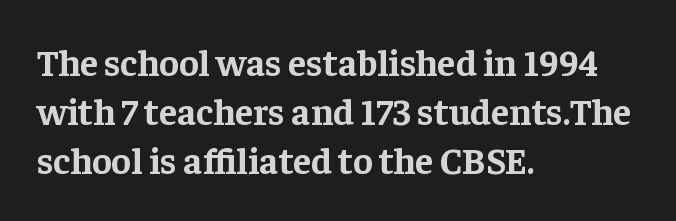
The image shows 37 px bold serif type, upright; set left-aligned, normal line spacing (1.33x), normal letter spacing, not underlined; low stroke contrast and a medium x-height.
